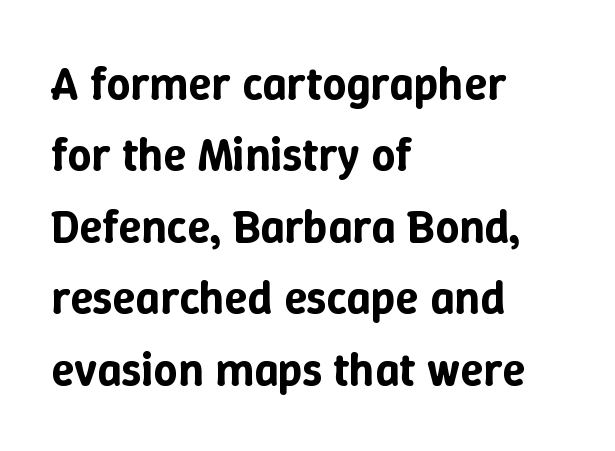
These lines sit exactly where default settings would place them. Here the glyphs are tracked normally, forming tight word shapes. Do the characters align in a grid? No, the font is proportional. The rendering anchors every line to the left-hand side. Upright lettering throughout. The passage shown is not underscored anywhere.
